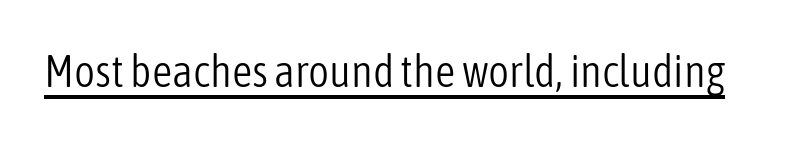
The image shows 45 px light, condensed sans-serif type, upright; set normal letter spacing, underlined; low stroke contrast and a medium x-height.
